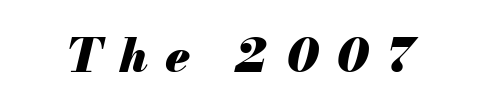
Q: Is the text bold? A: Yes.
Q: Is the text italic (slanted)? A: Yes, it leans right by about 13 degrees.
Q: Is the text underlined? A: No.
Q: Is the spacing between letters normal or unusually wide? A: Unusually wide.
Q: Width (condensed, normal, or wide)? A: Normal.
Q: Stroke contrast? A: Medium.
Q: x-height? A: Small.
Q: Monospaced? A: No.
